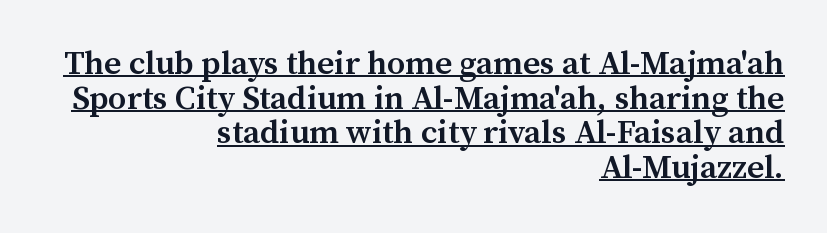
The image shows 33 px semibold serif type, upright; set right-aligned, tight line spacing (1.05x), normal letter spacing, underlined; medium stroke contrast and a medium x-height.
